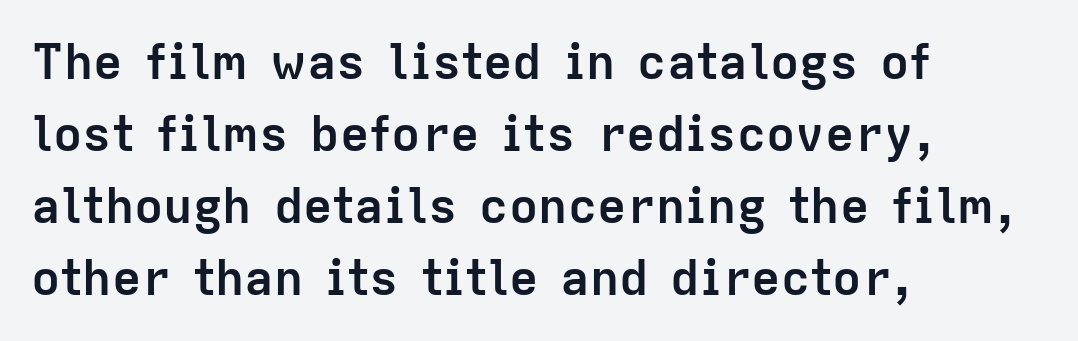
The image shows 49 px semibold sans-serif type, upright; set left-aligned, normal line spacing (1.47x), normal letter spacing, not underlined; low stroke contrast and a medium x-height.
